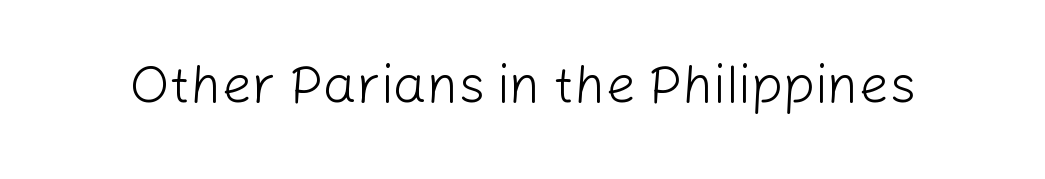
{"serif": "no", "italic": "no", "bold": "no", "weight": "light", "width": "normal", "stroke_contrast": "low", "x_height": "medium", "monospaced": "no", "underline": "no", "letter_spacing": "normal", "letter_spacing_em": 0.0, "glyph_px": 53}
